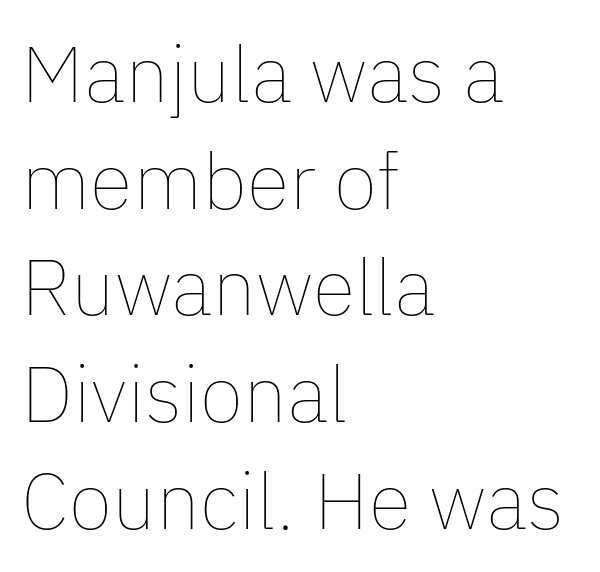
Underline: absent. The letterforms sit at book weight or below. Spacing between characters is what you'd get straight out of the box. A typesetter would call this proportional, since set widths differ per character.
